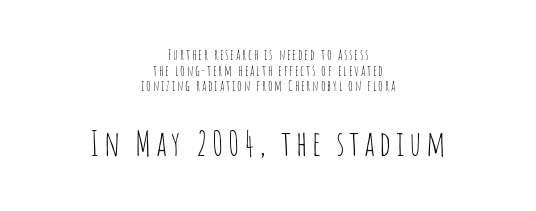
{"serif": "no", "italic": "no", "bold": "no", "weight": "thin", "width": "condensed", "stroke_contrast": "low", "x_height": "large", "monospaced": "no", "underline": "no", "align": "center", "line_spacing": "tight", "line_spacing_ratio": 1.12, "larger_block": "second", "size_ratio": 2.5, "glyph_px": 35}
